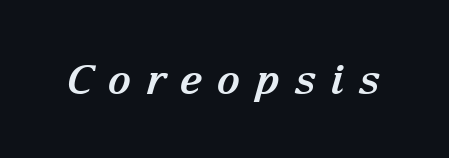
Q: Is the text bold? A: Yes.
Q: Is the text italic (slanted)? A: Yes, it leans right by about 15 degrees.
Q: Is the typeface a serif or a sans-serif typeface? A: Serif.
Q: Is the text underlined? A: No.
Q: Is the spacing between letters normal or unusually wide? A: Unusually wide.
Q: Width (condensed, normal, or wide)? A: Normal.
Q: Stroke contrast? A: Medium.
Q: x-height? A: Medium.
Q: Monospaced? A: No.
